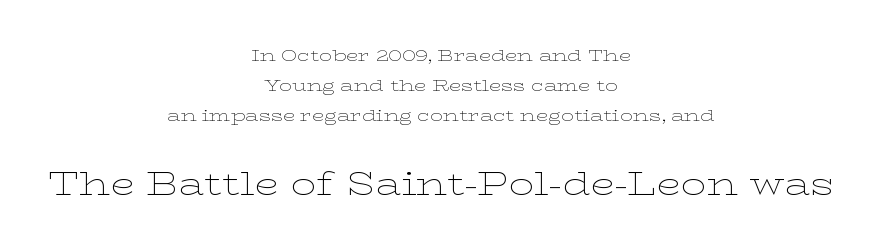
{"serif": "yes", "italic": "no", "bold": "no", "weight": "thin", "width": "wide", "stroke_contrast": "low", "x_height": "medium", "monospaced": "no", "underline": "no", "align": "center", "line_spacing_ratio": 1.89, "letter_spacing": "normal", "letter_spacing_em": 0.0, "larger_block": "second", "size_ratio": 2.0, "glyph_px": 32}
